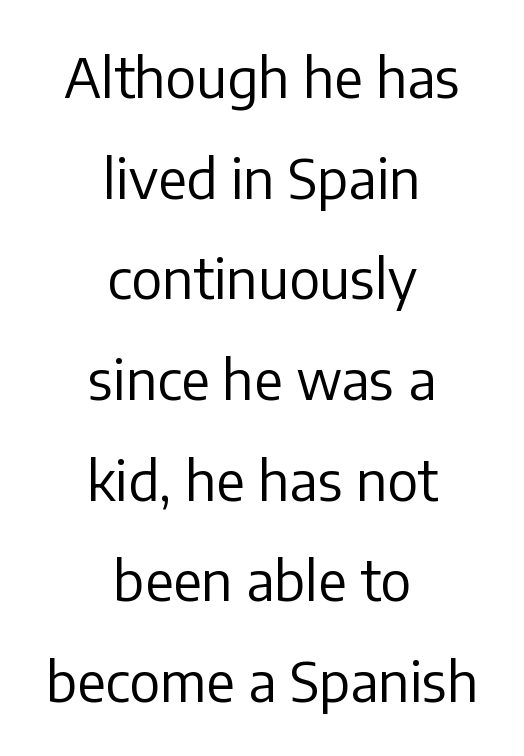
The image shows 55 px regular-weight sans-serif type, upright; set centered, line spacing 1.83x, normal letter spacing, not underlined; low stroke contrast and a medium x-height.
